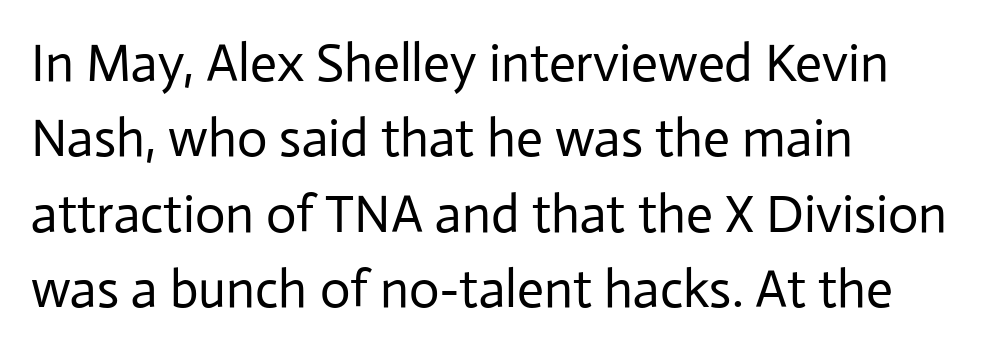
{"serif": "no", "italic": "no", "bold": "no", "weight": "regular", "width": "normal", "stroke_contrast": "low", "x_height": "medium", "monospaced": "no", "underline": "no", "align": "left", "line_spacing": "normal", "line_spacing_ratio": 1.42, "letter_spacing": "normal", "letter_spacing_em": 0.0, "glyph_px": 53}
